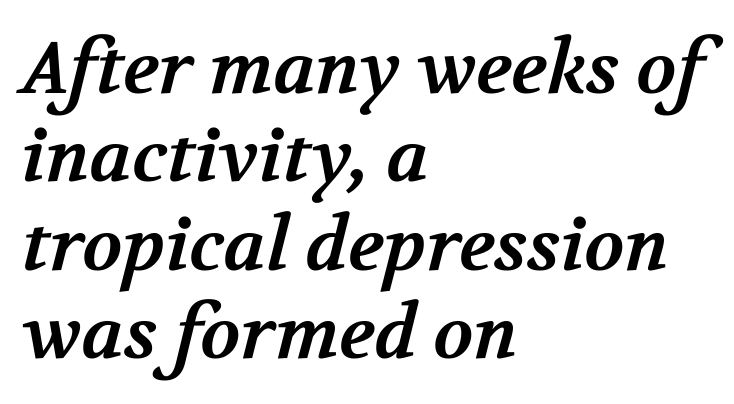
Nothing unusual about the tracking: characters are spaced as the font intends. Horizontally, the lines are justified to the leading edge only. Are there feet on the stems? There are — it's a serif. Look at the stroke-to-counter ratio: heavy, a bold. Here the designer chose a conventional face with non-uniform glyph widths. Type without underlining.
